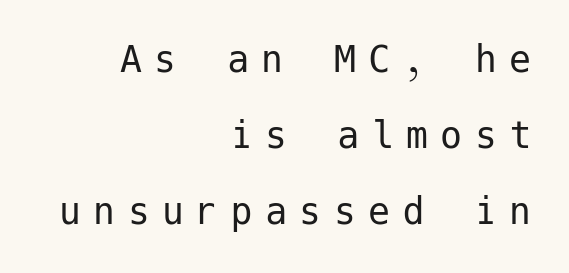
Q: Is the text bold? A: No.
Q: Is the text italic (slanted)? A: No, it is upright.
Q: Is the typeface a serif or a sans-serif typeface? A: Sans-serif.
Q: Is the text underlined? A: No.
Q: How is the paragraph aligned? A: Right-aligned.
Q: Is the spacing between letters normal or unusually wide? A: Unusually wide.
Q: Width (condensed, normal, or wide)? A: Normal.
Q: Stroke contrast? A: Low.
Q: x-height? A: Medium.
